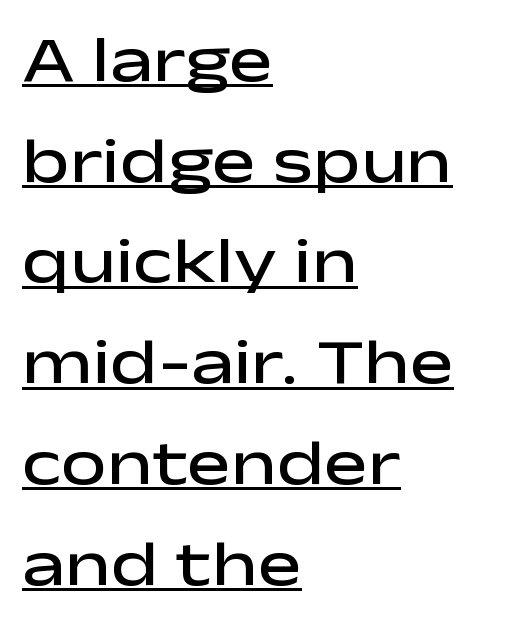
The image shows 65 px semibold, wide sans-serif type, upright; set left-aligned, normal line spacing (1.55x), normal letter spacing, underlined; low stroke contrast and a medium x-height.
